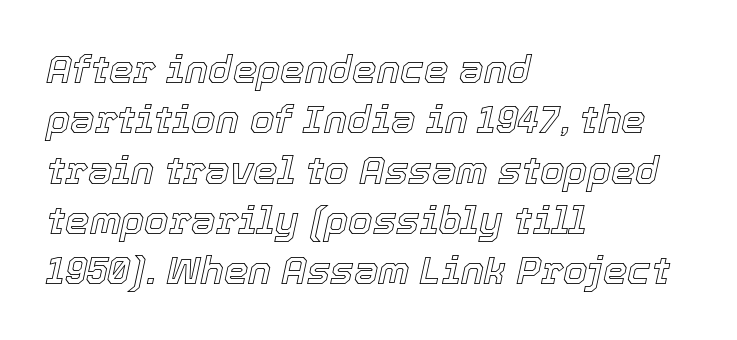
The image shows 39 px text type, italic (leaning right); set left-aligned, normal line spacing (1.29x), normal letter spacing, not underlined; a medium x-height.
